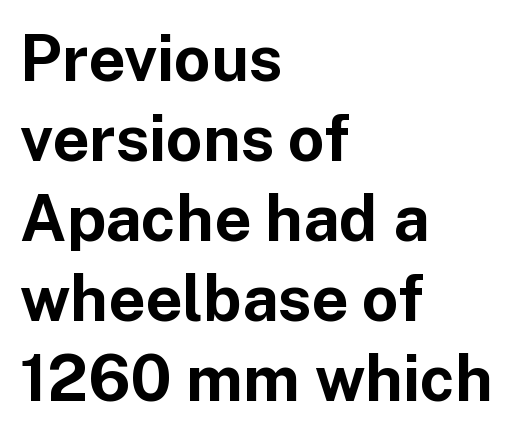
Examine the stroke ends and you'll find no serifs. If you measured baseline to baseline, you'd find a middling distance. Caption: bold face, heavy strokes. The gaps between neighbouring characters are ordinary and unremarkable. Check under the words: just untouched page.
